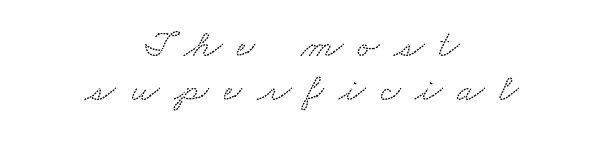
Classification — serif. You could only call the tracking loose — the letters float apart. These lines stack symmetrically, like a column narrowing and widening about its center. The string is rendered with underlining switched off. A typesetter would call this proportional, since set widths differ per character.
